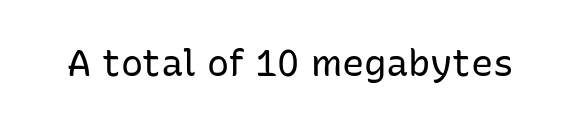
Q: Is the text bold? A: No.
Q: Is the text italic (slanted)? A: No, it is upright.
Q: Is the typeface a serif or a sans-serif typeface? A: Sans-serif.
Q: Is the text underlined? A: No.
Q: Is the spacing between letters normal or unusually wide? A: Normal.
Q: Width (condensed, normal, or wide)? A: Normal.
Q: Stroke contrast? A: Low.
Q: x-height? A: Medium.
Q: Monospaced? A: No.
